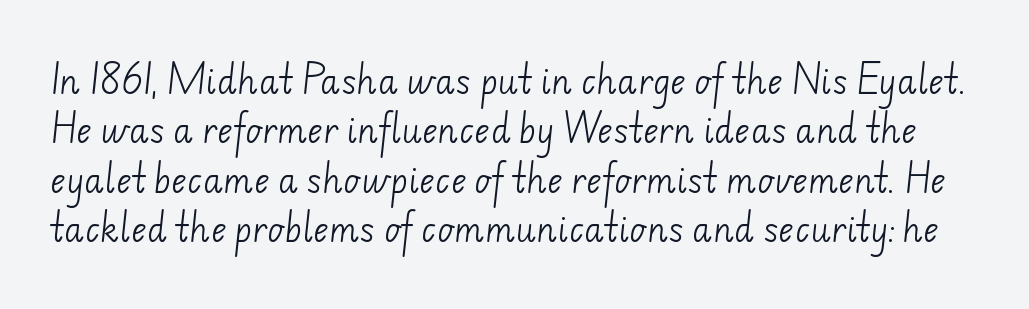
The image shows 33 px light sans-serif type; set normal line spacing (1.5x), normal letter spacing, not underlined; low stroke contrast and a small x-height.
